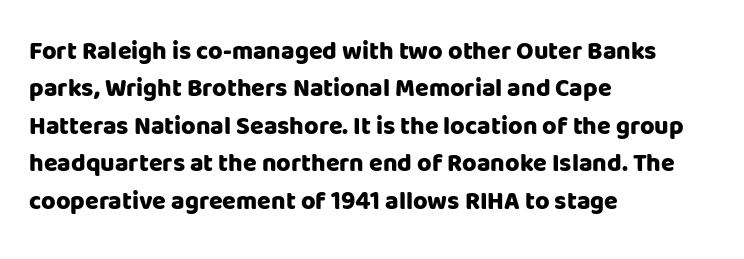
The image shows 25 px bold type, upright; set left-aligned, normal line spacing (1.5x), normal letter spacing, not underlined.
